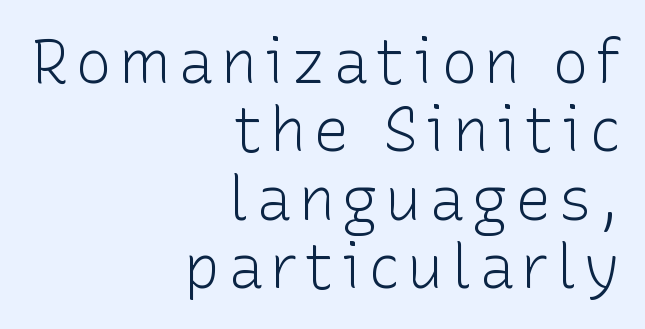
Q: Is the text bold? A: No.
Q: Is the text italic (slanted)? A: No, it is upright.
Q: Is the typeface a serif or a sans-serif typeface? A: Sans-serif.
Q: Is the text underlined? A: No.
Q: How is the paragraph aligned? A: Right-aligned.
Q: Is the spacing between lines tight, normal or loose? A: Tight.
Q: Width (condensed, normal, or wide)? A: Normal.
Q: Stroke contrast? A: Low.
Q: x-height? A: Medium.
Q: Monospaced? A: No.
